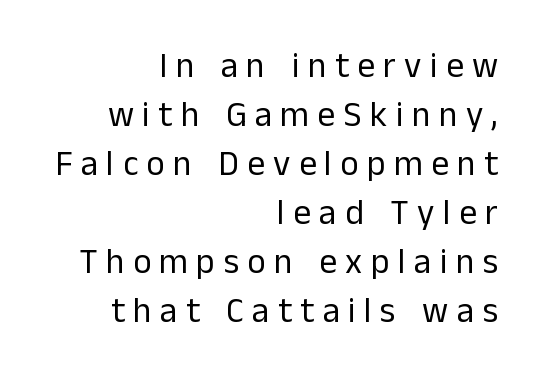
{"serif": "no", "italic": "no", "bold": "no", "weight": "regular", "width": "normal", "stroke_contrast": "low", "x_height": "medium", "monospaced": "no", "underline": "no", "align": "right", "line_spacing": "normal", "line_spacing_ratio": 1.4, "letter_spacing": "wide", "letter_spacing_em": 0.24, "glyph_px": 35}
